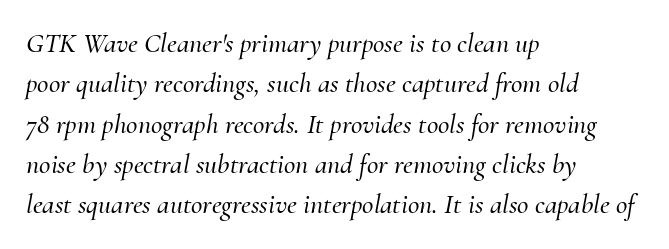
There's an unmistakable incline to the writing here. The letters carry serifs — small finishing strokes at the ends of their stems. Proportional: the letters do not fall into vertical columns. Reading down the column, the eye jumps a familiar distance to each next line. Notice how the passage keeps a crisp vertical edge on the left only. Anything drawn beneath the words? Only blank space.
